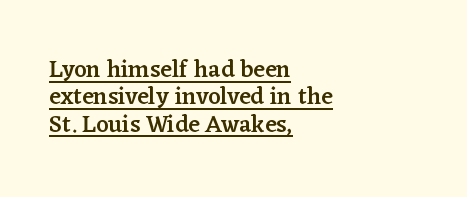
Q: Is the text bold? A: Semi-bold.
Q: Is the text italic (slanted)? A: No, it is upright.
Q: Is the text underlined? A: Yes.
Q: How is the paragraph aligned? A: Left-aligned.
Q: Is the spacing between letters normal or unusually wide? A: Normal.
Q: Is the spacing between lines tight, normal or loose? A: Tight.
